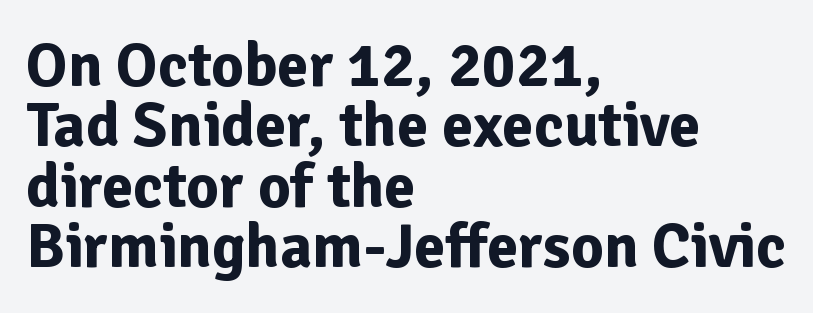
The image shows 63 px bold sans-serif type, upright; set left-aligned, tight line spacing (0.96x), normal letter spacing, not underlined; low stroke contrast and a medium x-height.
